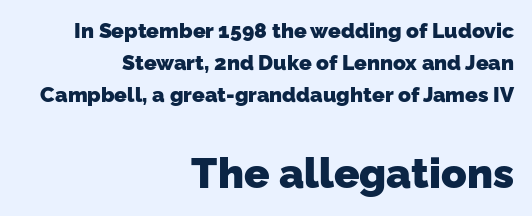
Unmarked baselines from the first word to the last. The typeface chosen for these lines omits serifs. Does the bottom block carry the larger type? Yes, it does. These lines keep a tight, regular rhythm from letter to letter. The vertical gap from one line to the next is medium.
